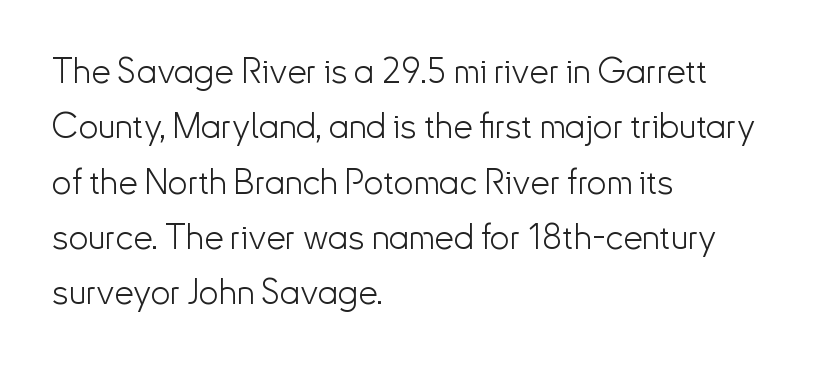
{"serif": "no", "italic": "no", "bold": "no", "weight": "light", "width": "normal", "stroke_contrast": "low", "x_height": "small", "monospaced": "no", "underline": "no", "align": "left", "line_spacing": "normal", "line_spacing_ratio": 1.58, "letter_spacing": "normal", "letter_spacing_em": 0.0, "glyph_px": 35}
